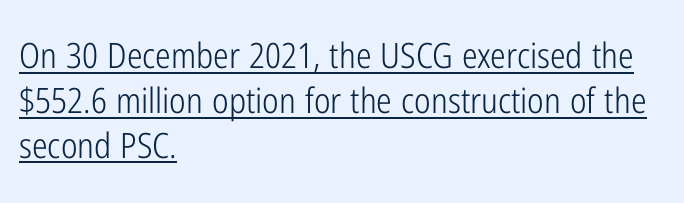
The image shows 35 px light, condensed sans-serif type, upright; set left-aligned, normal line spacing (1.28x), normal letter spacing, underlined; low stroke contrast and a medium x-height.
